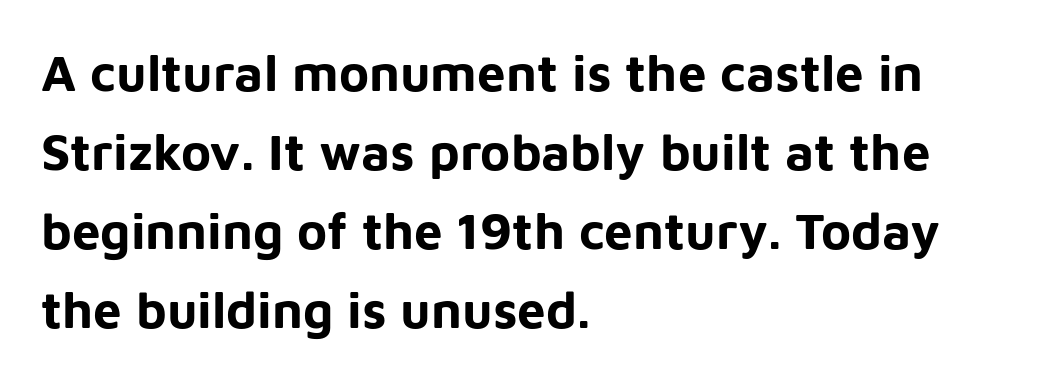
{"serif": "no", "italic": "no", "bold": "yes", "weight": "bold", "width": "normal", "stroke_contrast": "low", "x_height": "medium", "monospaced": "no", "underline": "no", "align": "left", "line_spacing": "normal", "line_spacing_ratio": 1.55, "letter_spacing": "normal", "letter_spacing_em": 0.0, "glyph_px": 51}
